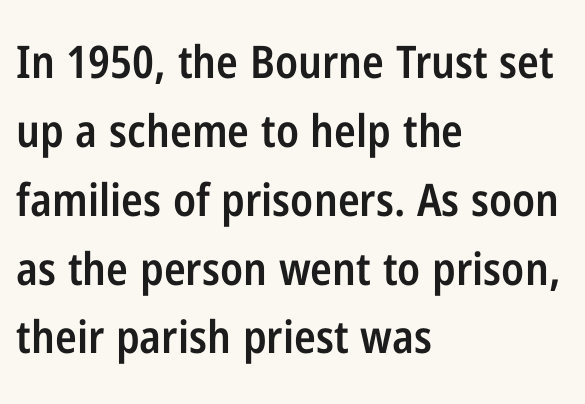
The characters display no serif detailing; their extremities are plain. Every character sits straight up, as roman type does. Looks like regular typesetting: each glyph gets only the width it needs. The lines in this sample share a left origin and differ only in where they stop.
